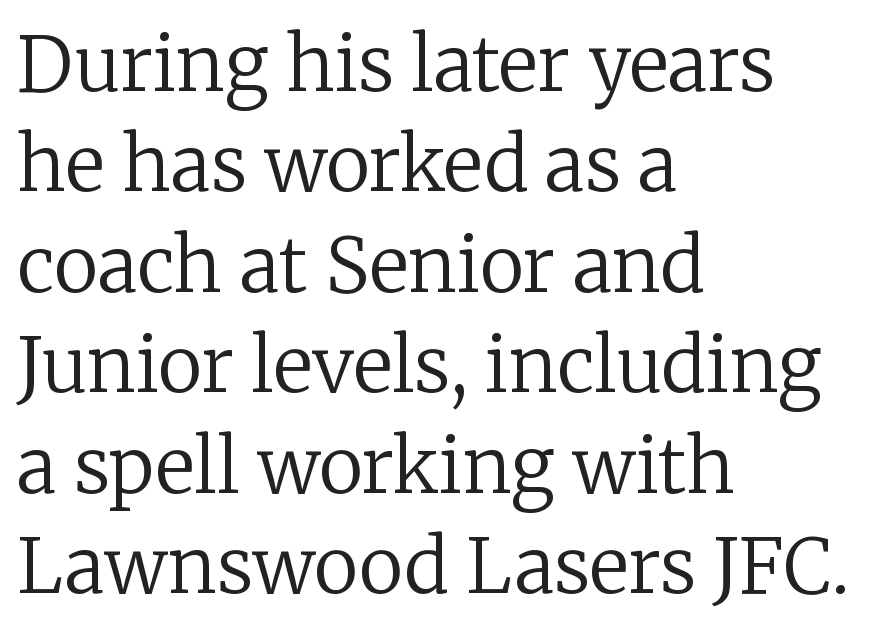
Type style note: has serifs. The glyphs are unaccompanied by any horizontal stroke below them. Is the type heavy? It reads as light-to-regular instead. Every row of glyphs begins at an identical x-position on the left. Designer's note — italics off, roman on.
